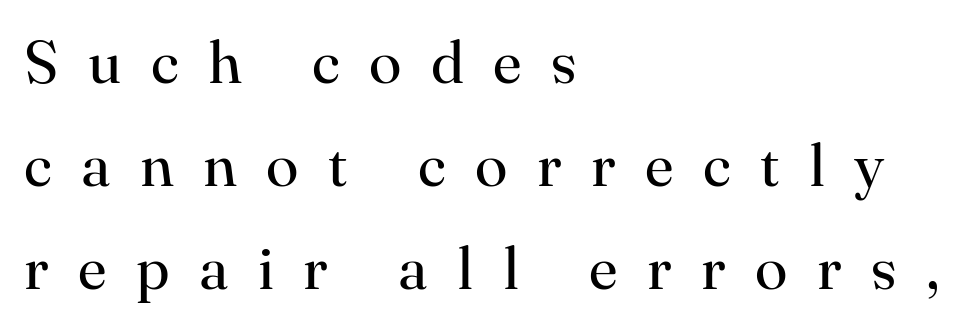
Q: Is the text bold? A: No.
Q: Is the text italic (slanted)? A: No, it is upright.
Q: Is the typeface a serif or a sans-serif typeface? A: Serif.
Q: Is the text underlined? A: No.
Q: How is the paragraph aligned? A: Left-aligned.
Q: Is the spacing between letters normal or unusually wide? A: Unusually wide.
Q: Width (condensed, normal, or wide)? A: Normal.
Q: Stroke contrast? A: High.
Q: x-height? A: Small.
Q: Monospaced? A: No.
